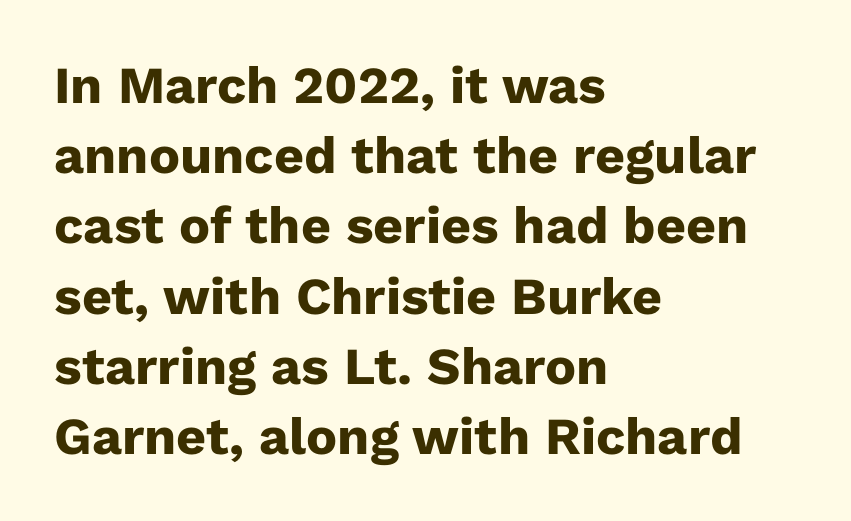
{"serif": "no", "italic": "no", "bold": "yes", "weight": "heavy", "width": "normal", "stroke_contrast": "low", "x_height": "medium", "monospaced": "no", "underline": "no", "align": "left", "line_spacing": "normal", "line_spacing_ratio": 1.35, "letter_spacing": "normal", "letter_spacing_em": 0.0, "glyph_px": 52}
